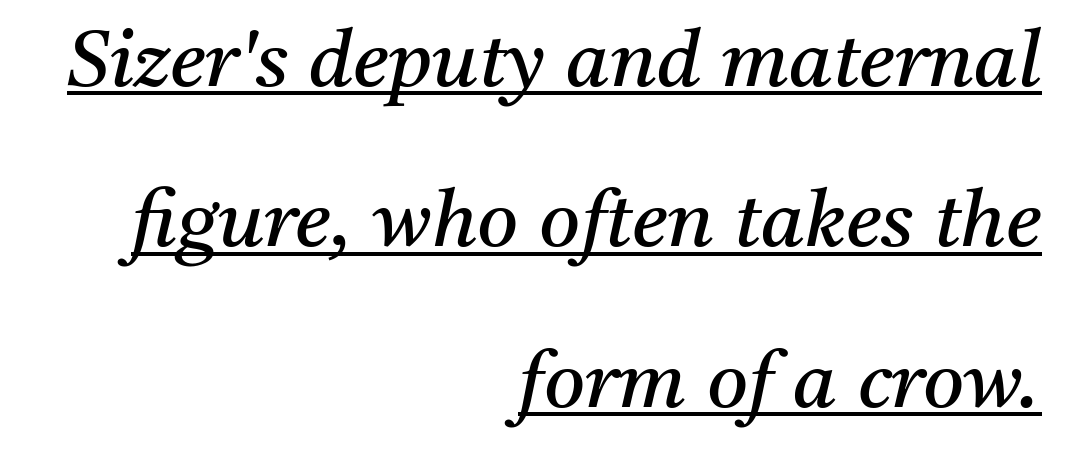
{"serif": "yes", "italic": "yes", "lean": "right", "slant_degrees": 11, "bold": "no", "weight": "regular", "width": "normal", "stroke_contrast": "medium", "x_height": "medium", "monospaced": "no", "underline": "yes", "align": "right", "line_spacing": "loose", "line_spacing_ratio": 2.03, "letter_spacing": "normal", "letter_spacing_em": 0.0, "glyph_px": 79}
